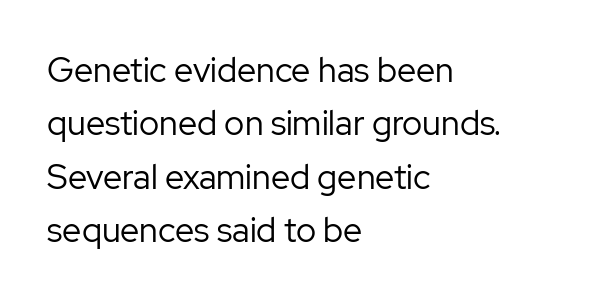
Q: Is the text bold? A: No.
Q: Is the text italic (slanted)? A: No, it is upright.
Q: Is the typeface a serif or a sans-serif typeface? A: Sans-serif.
Q: Is the text underlined? A: No.
Q: How is the paragraph aligned? A: Left-aligned.
Q: Is the spacing between letters normal or unusually wide? A: Normal.
Q: Is the spacing between lines tight, normal or loose? A: Normal.
Q: Width (condensed, normal, or wide)? A: Normal.
Q: Stroke contrast? A: Low.
Q: x-height? A: Medium.
Q: Monospaced? A: No.
